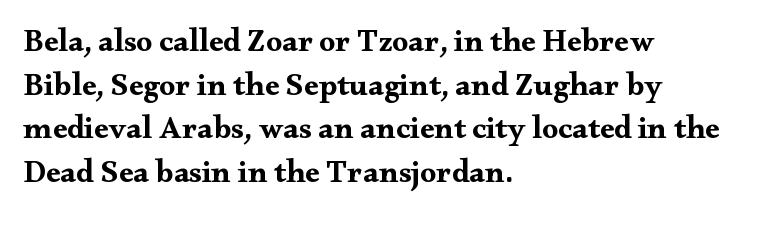
The ragged edge is on the right, which tells us the setting is flush left. The gaps between neighbouring characters are ordinary and unremarkable. Students, observe: this is what conventionally led text looks like. The glyphs in this specimen are seriffed. Designer's note — italics off, roman on. The glyphs have the mass of a bold cut.
